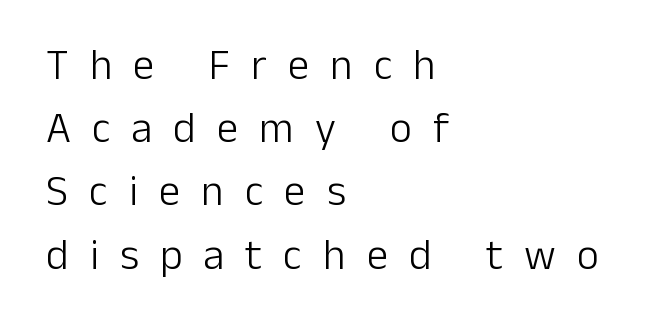
The image shows 43 px light sans-serif type, upright; set left-aligned, normal line spacing (1.47x), unusually wide letter spacing (+0.49 em), not underlined; low stroke contrast and a medium x-height.
